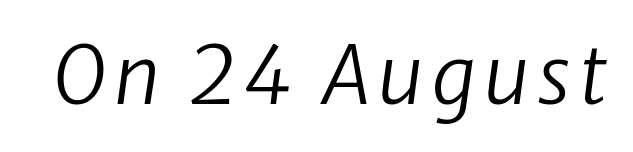
Only glyphs here, with clear space below each row. No chunkiness to these letters — they're not bold. The designer went with a sans here, leaving each stem footless. A typesetter would call this proportional, since set widths differ per character.
